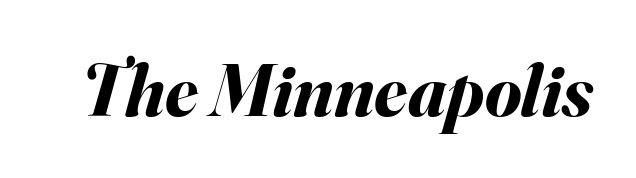
The image shows 74 px bold type, italic (leaning right); set normal letter spacing, not underlined; medium stroke contrast and a small x-height.
